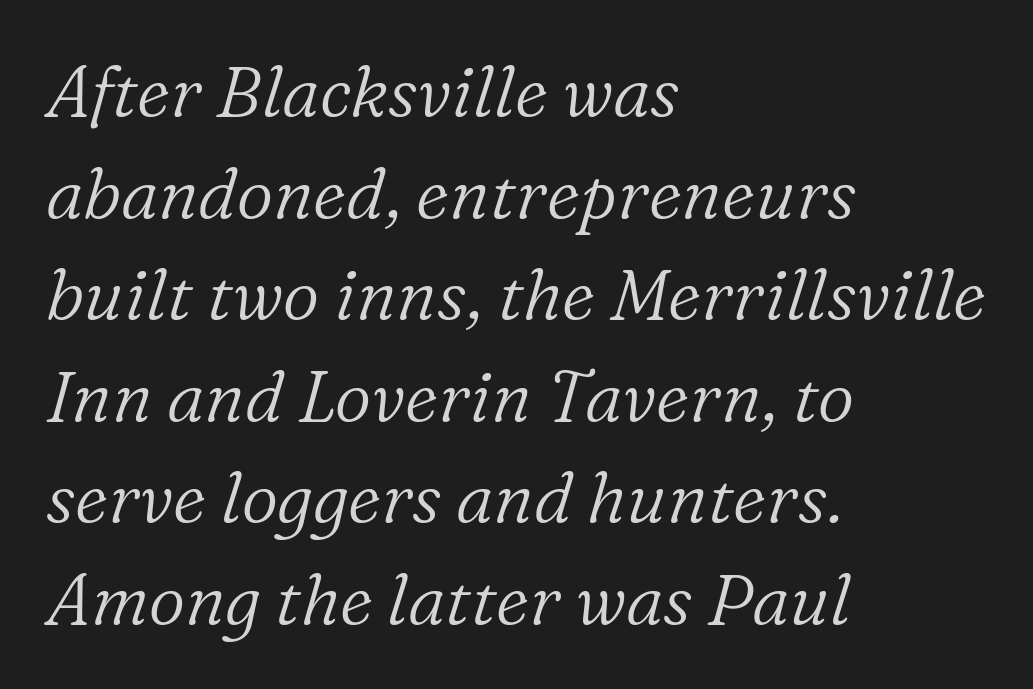
The image shows 71 px light serif type, italic (leaning right); set left-aligned, normal line spacing (1.43x), normal letter spacing, not underlined; low stroke contrast and a medium x-height.
